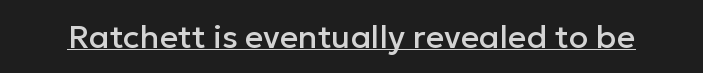
The image shows 32 px sans-serif type, upright; set normal letter spacing, underlined; low stroke contrast and a medium x-height.
